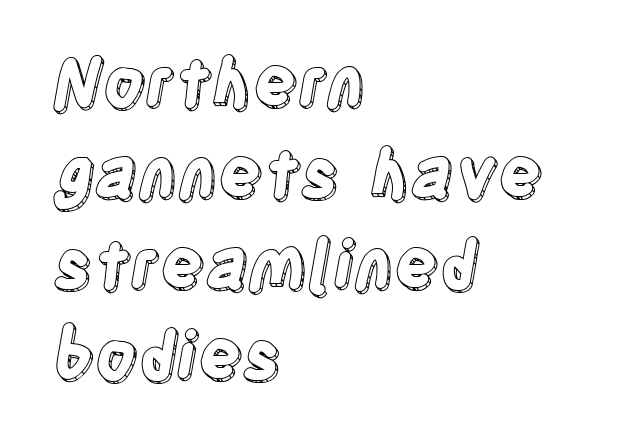
The image shows 66 px condensed type; set left-aligned, normal line spacing (1.38x), normal letter spacing, not underlined; a large x-height.
